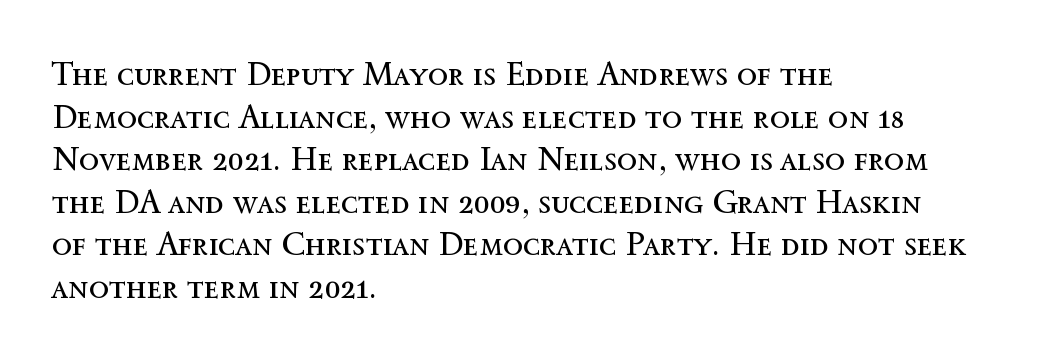
{"italic": "no", "bold": "no", "weight": "regular", "width": "normal", "x_height": "medium", "monospaced": "no", "underline": "no", "align": "left", "line_spacing": "normal", "line_spacing_ratio": 1.29, "letter_spacing": "normal", "letter_spacing_em": 0.0, "glyph_px": 33}
